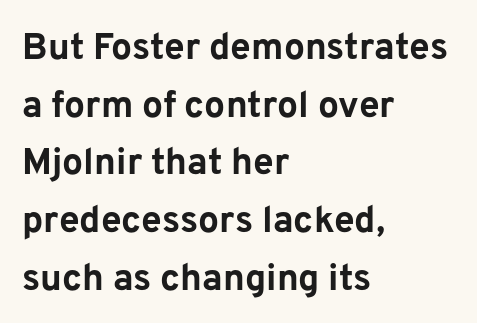
Horizontal alignment here is leftward, the default for most running prose. Posture: vertical. These lines are composed in type without serifs. A normal amount of white space separates one row of letters from the next. The tracking reads as untouched default to a designer's eye. Anything drawn beneath the words? Only blank space.
